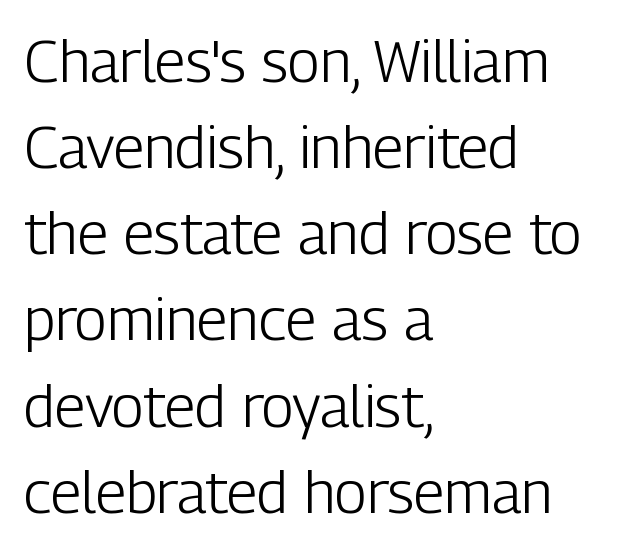
Q: Is the text bold? A: No.
Q: Is the text italic (slanted)? A: No, it is upright.
Q: Is the typeface a serif or a sans-serif typeface? A: Sans-serif.
Q: Is the text underlined? A: No.
Q: How is the paragraph aligned? A: Left-aligned.
Q: Is the spacing between letters normal or unusually wide? A: Normal.
Q: Is the spacing between lines tight, normal or loose? A: Normal.
Q: Width (condensed, normal, or wide)? A: Condensed.
Q: Stroke contrast? A: Low.
Q: x-height? A: Medium.
Q: Monospaced? A: No.
